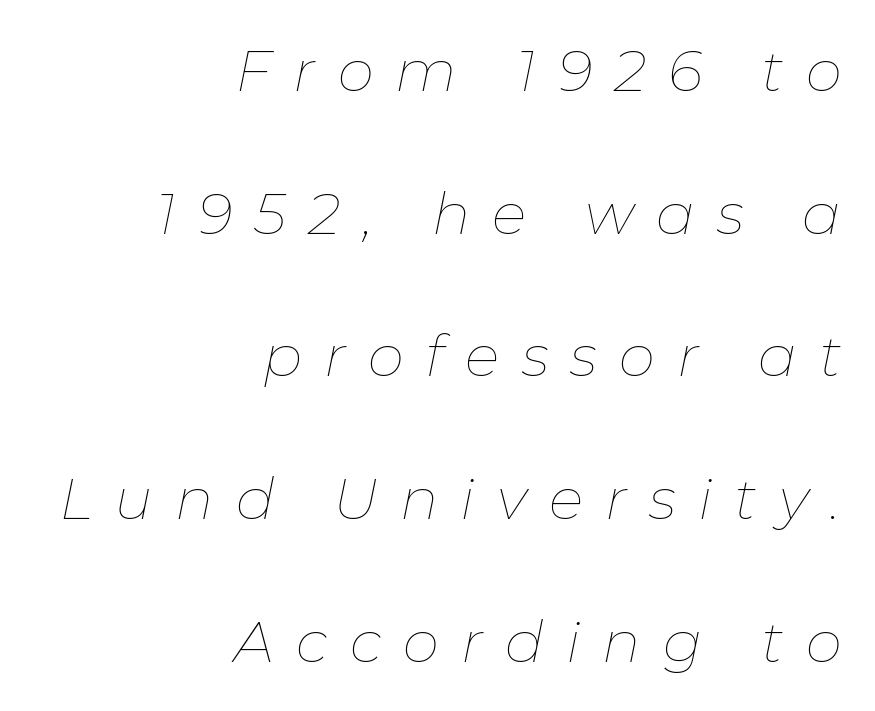
The image shows 58 px thin type, italic (leaning right); set right-aligned, loose line spacing (2.46x), unusually wide letter spacing (+0.38 em), not underlined; low stroke contrast and a medium x-height.
